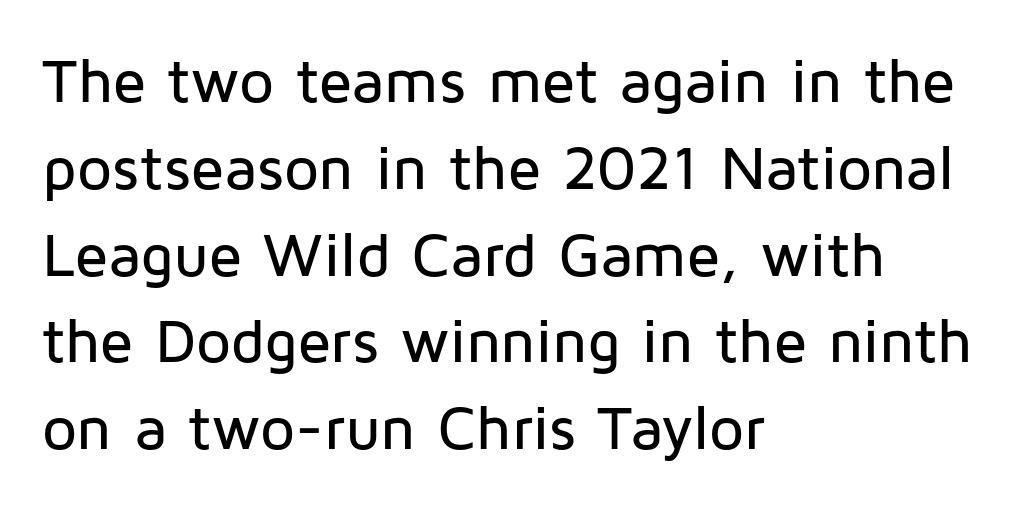
Q: Is the text italic (slanted)? A: No, it is upright.
Q: Is the typeface a serif or a sans-serif typeface? A: Sans-serif.
Q: Is the text underlined? A: No.
Q: How is the paragraph aligned? A: Left-aligned.
Q: Is the spacing between letters normal or unusually wide? A: Normal.
Q: Is the spacing between lines tight, normal or loose? A: Normal.
Q: Width (condensed, normal, or wide)? A: Normal.
Q: Stroke contrast? A: Low.
Q: x-height? A: Medium.
Q: Monospaced? A: No.
